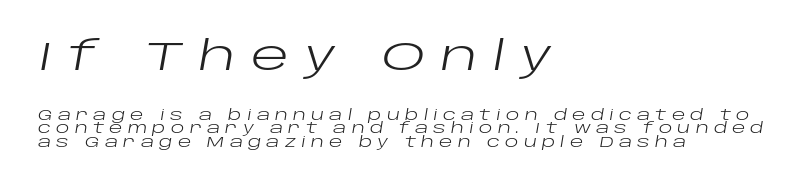
On a weight scale, this lands at 450 or below. The setting favours the left margin, as ordinary paragraphs usually do. Baseline-to-baseline distance is barely more than the letter height. Top chunk: large. Bottom chunk: small. Look at the tracking — it's clearly loosened, letters drifting apart.
